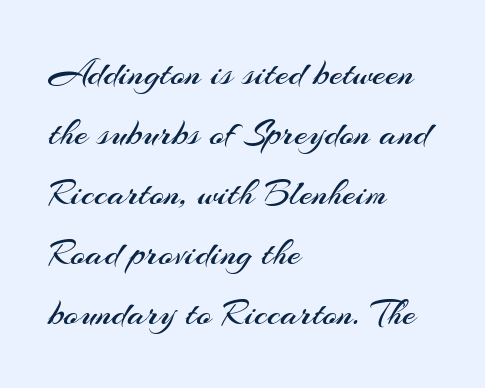
Q: Is the text bold? A: No.
Q: Is the text italic (slanted)? A: Yes.
Q: Is the typeface a serif or a sans-serif typeface? A: Sans-serif.
Q: Is the text underlined? A: No.
Q: How is the paragraph aligned? A: Left-aligned.
Q: Is the spacing between letters normal or unusually wide? A: Normal.
Q: Is the spacing between lines tight, normal or loose? A: Normal.
Q: Width (condensed, normal, or wide)? A: Normal.
Q: Stroke contrast? A: Medium.
Q: x-height? A: Small.
Q: Monospaced? A: No.
